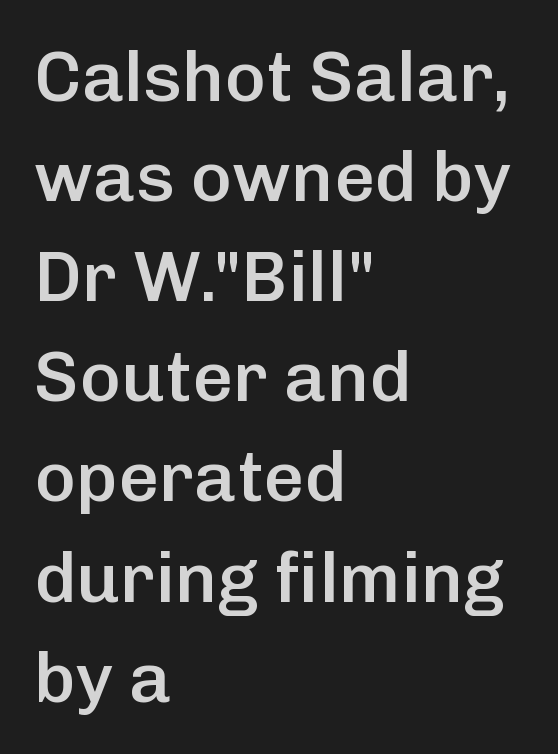
Each letter keeps its own natural width here, so spacing adapts to shape. The font's upright variant was chosen for this text. The typeface chosen for these lines omits serifs. The string is rendered with underlining switched off. What's the leading like? Ordinary, nothing unusual.
